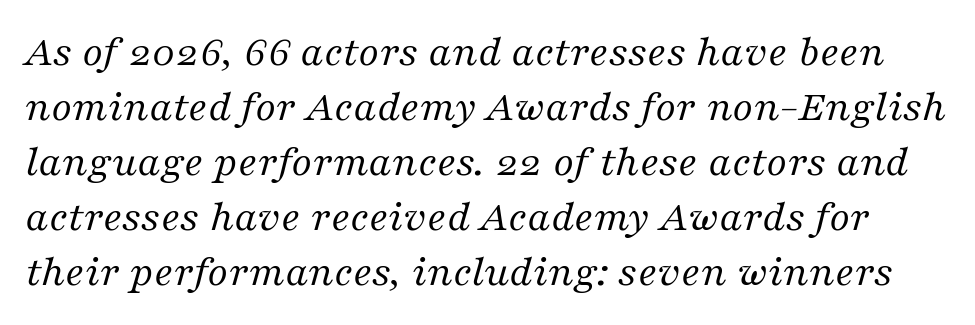
{"serif": "yes", "italic": "yes", "lean": "right", "slant_degrees": 16, "bold": "no", "weight": "regular", "width": "normal", "stroke_contrast": "medium", "x_height": "medium", "monospaced": "no", "underline": "no", "line_spacing_ratio": 1.22, "letter_spacing": "normal", "letter_spacing_em": 0.0, "glyph_px": 45}
